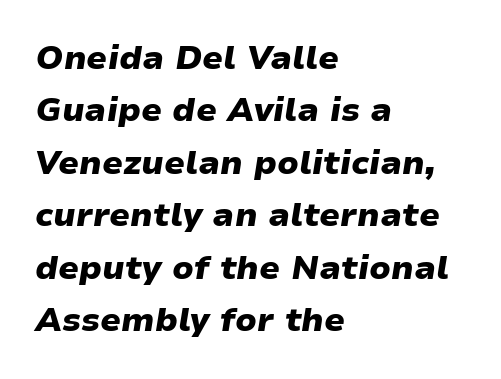
The image shows 33 px heavy, wide type, italic (leaning right); set left-aligned, normal line spacing (1.59x), normal letter spacing, not underlined; low stroke contrast and a medium x-height.
